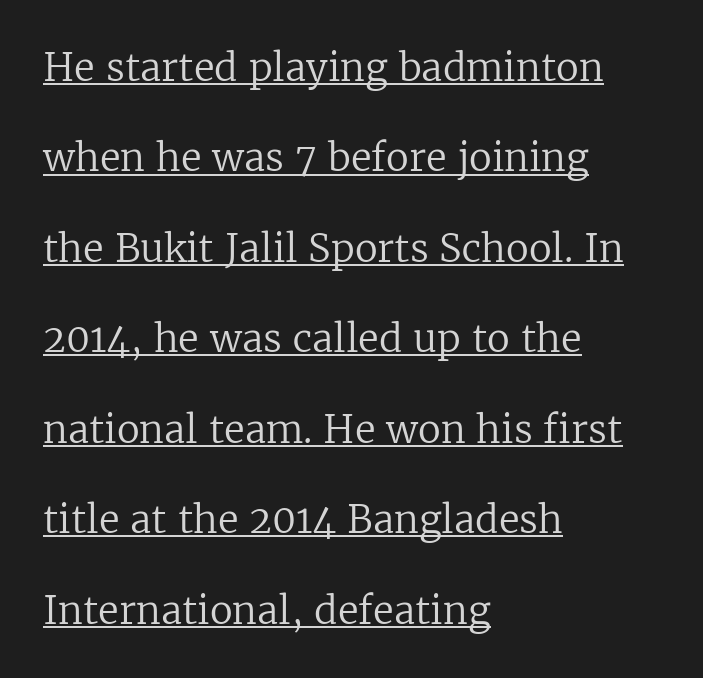
The image shows 38 px regular-weight serif type, upright; set left-aligned, loose line spacing (2.38x), normal letter spacing, underlined; low stroke contrast and a medium x-height.
